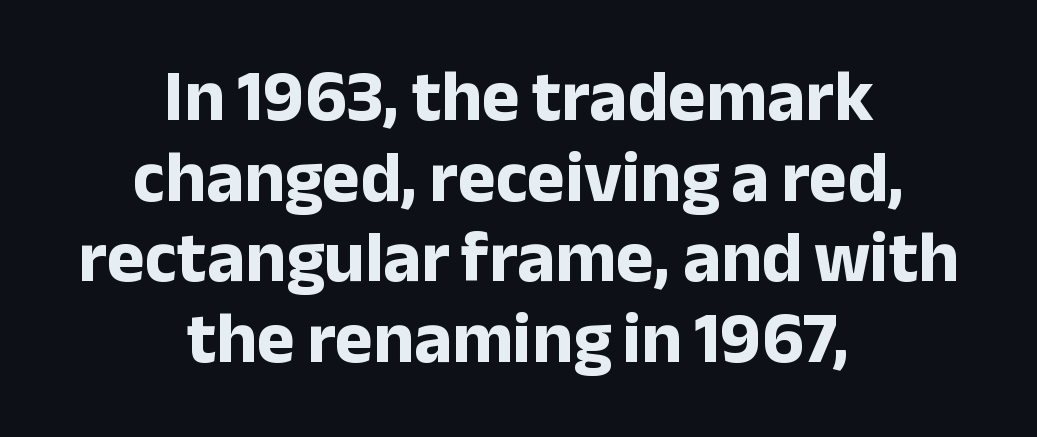
The image shows 72 px bold sans-serif type, upright; set centered, tight line spacing (1.12x), normal letter spacing, not underlined; low stroke contrast and a medium x-height.
